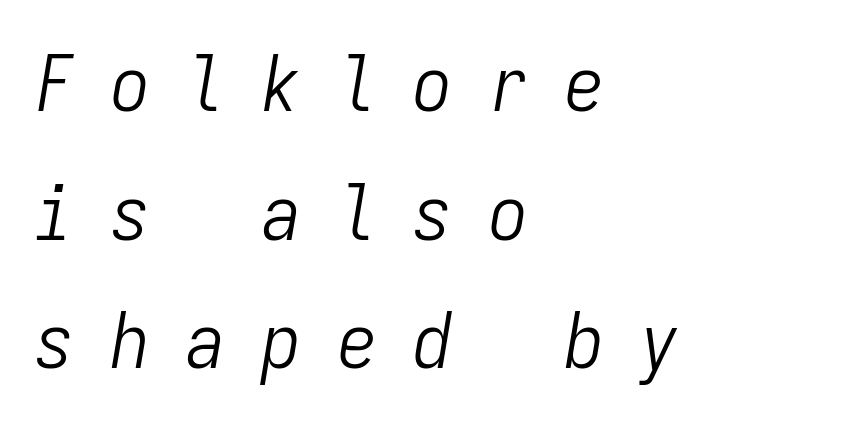
Q: Is the text bold? A: No.
Q: Is the text italic (slanted)? A: Yes, it leans right by about 9 degrees.
Q: Is the text underlined? A: No.
Q: How is the paragraph aligned? A: Left-aligned.
Q: Is the spacing between letters normal or unusually wide? A: Unusually wide.
Q: Is the spacing between lines tight, normal or loose? A: Normal.
Q: Width (condensed, normal, or wide)? A: Condensed.
Q: Stroke contrast? A: Low.
Q: x-height? A: Medium.
Q: Monospaced? A: Yes.
